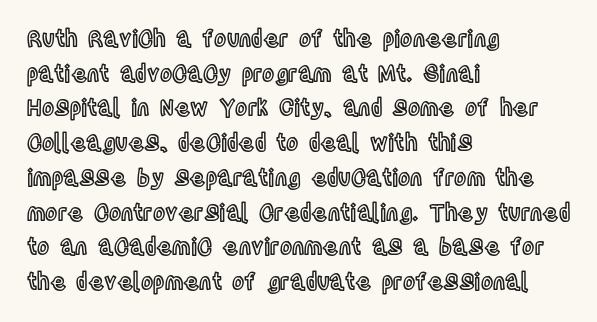
{"italic": "no", "underline": "no", "align": "left", "line_spacing": "normal", "line_spacing_ratio": 1.51, "letter_spacing": "normal", "letter_spacing_em": 0.0, "glyph_px": 23}
